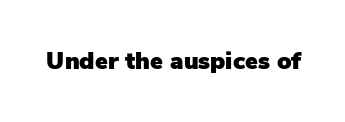
Q: Is the text italic (slanted)? A: No, it is upright.
Q: Is the text underlined? A: No.
Q: Is the spacing between letters normal or unusually wide? A: Normal.
